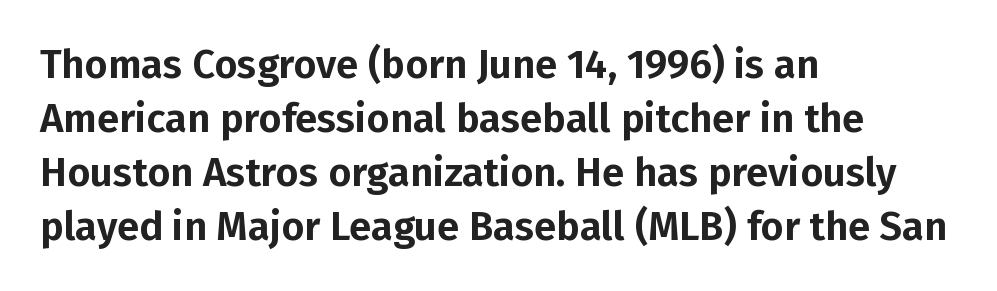
The rendering uses a moderate line-height, typical for paragraphs. Nobody touched the tracking dial on this one. These lines are rendered in a variable-pitch font. Unlike italic type, these characters show no tilt at all. Horizontally, the lines are justified to the leading edge only. Stroke terminals: plain, sans-serif.
